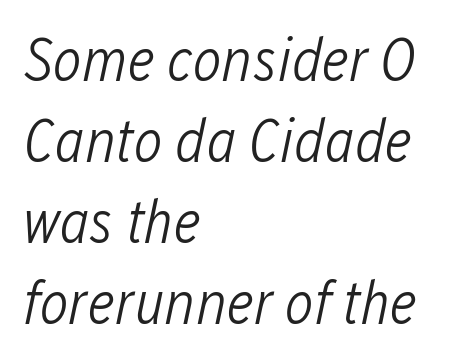
{"italic": "yes", "lean": "right", "slant_degrees": 12, "bold": "no", "weight": "light", "width": "condensed", "stroke_contrast": "low", "x_height": "medium", "monospaced": "no", "underline": "no", "align": "left", "line_spacing": "normal", "line_spacing_ratio": 1.33, "letter_spacing": "normal", "letter_spacing_em": 0.0, "glyph_px": 61}
